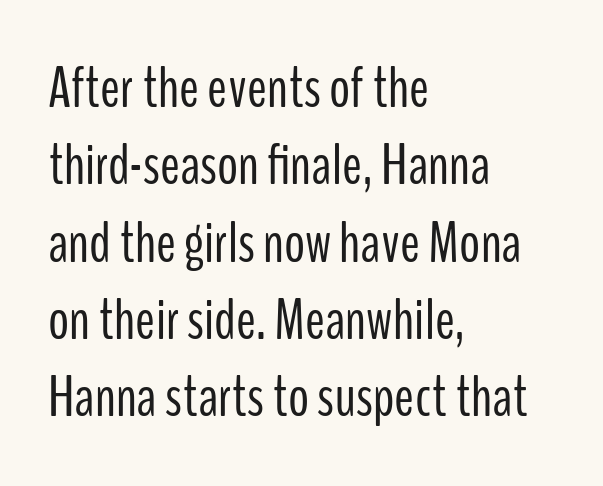
Q: Is the text bold? A: No.
Q: Is the text italic (slanted)? A: No, it is upright.
Q: Is the typeface a serif or a sans-serif typeface? A: Sans-serif.
Q: Is the text underlined? A: No.
Q: How is the paragraph aligned? A: Left-aligned.
Q: Is the spacing between letters normal or unusually wide? A: Normal.
Q: Is the spacing between lines tight, normal or loose? A: Normal.
Q: Width (condensed, normal, or wide)? A: Condensed.
Q: Stroke contrast? A: Low.
Q: x-height? A: Medium.
Q: Monospaced? A: No.
